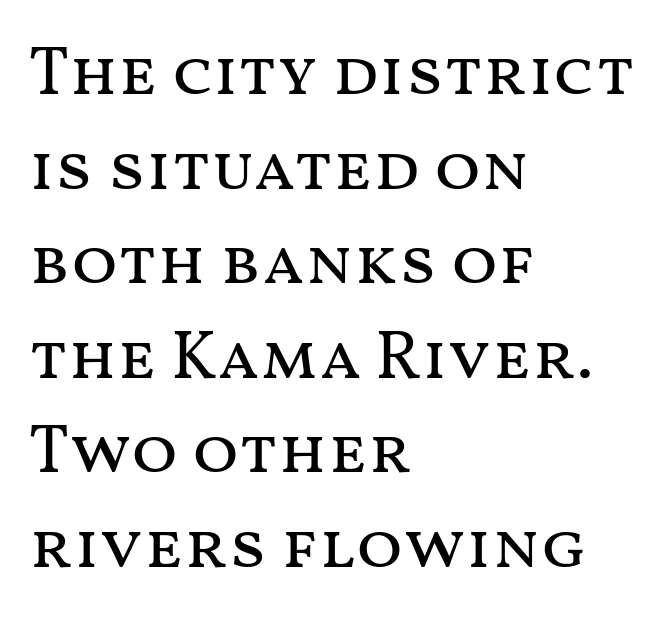
The image shows 68 px regular-weight, wide type, upright; set left-aligned, normal line spacing (1.39x), normal letter spacing, not underlined; medium stroke contrast and a medium x-height.
